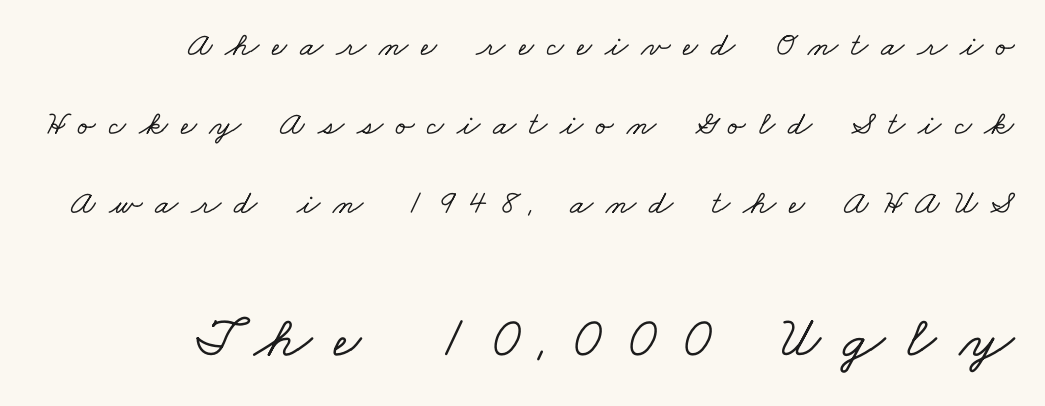
{"serif": "yes", "width": "wide", "stroke_contrast": "low", "x_height": "small", "monospaced": "no", "underline": "no", "align": "right", "line_spacing": "loose", "line_spacing_ratio": 2.32, "letter_spacing": "wide", "letter_spacing_em": 0.38, "larger_block": "second", "size_ratio": 1.74, "glyph_px": 59}
